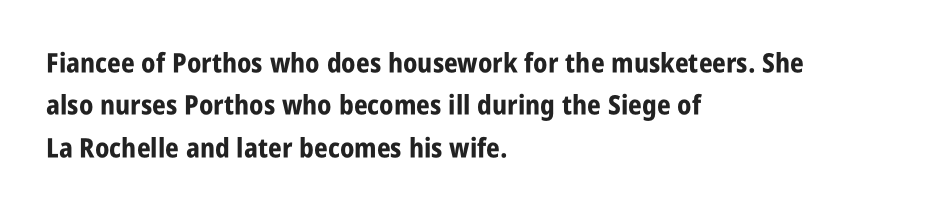
Q: Is the text bold? A: Yes.
Q: Is the text italic (slanted)? A: No, it is upright.
Q: Is the text underlined? A: No.
Q: How is the paragraph aligned? A: Left-aligned.
Q: Is the spacing between letters normal or unusually wide? A: Normal.
Q: Is the spacing between lines tight, normal or loose? A: Normal.
